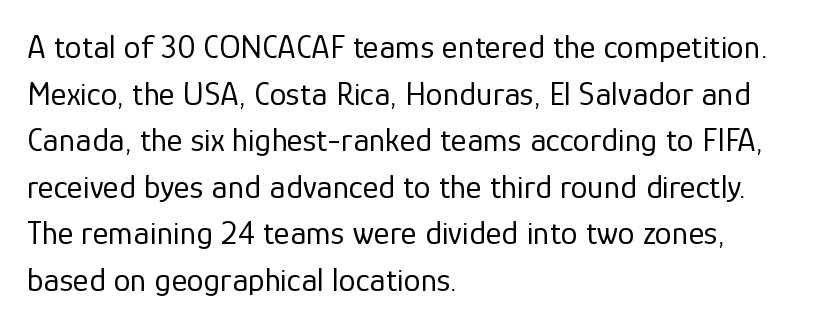
Q: Is the text bold? A: No.
Q: Is the text italic (slanted)? A: No, it is upright.
Q: Is the typeface a serif or a sans-serif typeface? A: Sans-serif.
Q: Is the text underlined? A: No.
Q: How is the paragraph aligned? A: Left-aligned.
Q: Is the spacing between letters normal or unusually wide? A: Normal.
Q: Is the spacing between lines tight, normal or loose? A: Normal.
Q: Width (condensed, normal, or wide)? A: Normal.
Q: Stroke contrast? A: Low.
Q: x-height? A: Medium.
Q: Monospaced? A: No.
